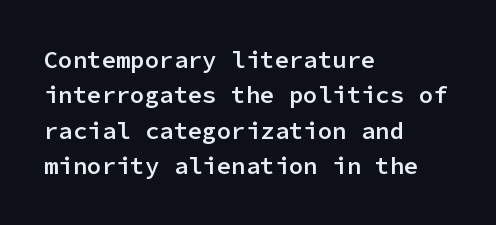
Q: Is the text bold? A: Semi-bold.
Q: Is the text italic (slanted)? A: No, it is upright.
Q: Is the text underlined? A: No.
Q: How is the paragraph aligned? A: Left-aligned.
Q: Is the spacing between letters normal or unusually wide? A: Normal.
Q: Is the spacing between lines tight, normal or loose? A: Normal.
